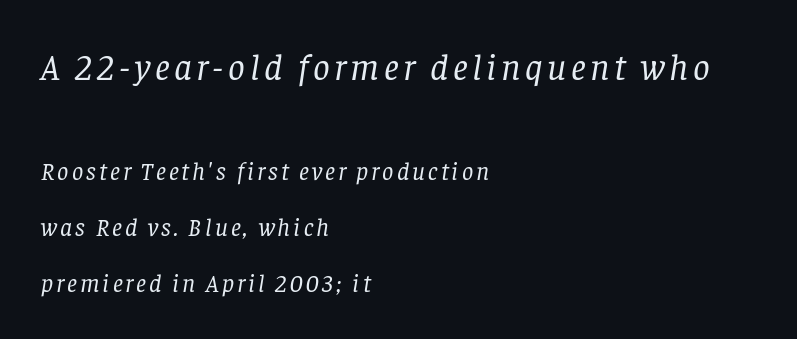
The image shows 37 px regular-weight serif type, italic (leaning right); set left-aligned, loose line spacing (2.23x), not underlined; the first (top) block is 1.48x larger; low stroke contrast and a large x-height.
